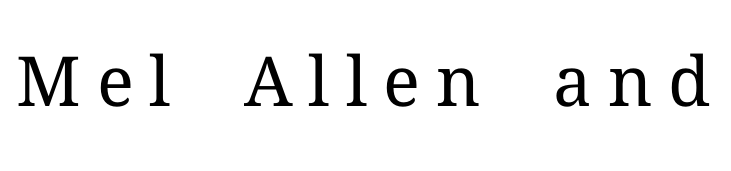
Q: Is the text bold? A: No.
Q: Is the text italic (slanted)? A: No, it is upright.
Q: Is the typeface a serif or a sans-serif typeface? A: Serif.
Q: Is the text underlined? A: No.
Q: Is the spacing between letters normal or unusually wide? A: Unusually wide.
Q: Width (condensed, normal, or wide)? A: Normal.
Q: Stroke contrast? A: Medium.
Q: x-height? A: Medium.
Q: Monospaced? A: No.
